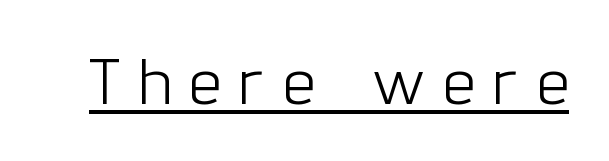
You can tell from the bare stems that sans-serif type was used. A typesetter would call this proportional, since set widths differ per character. It's the straight-up-and-down kind of type. Is the letter spacing exaggerated? Yes — the characters are pushed far apart. This is not heavy type; no bold has been used.
